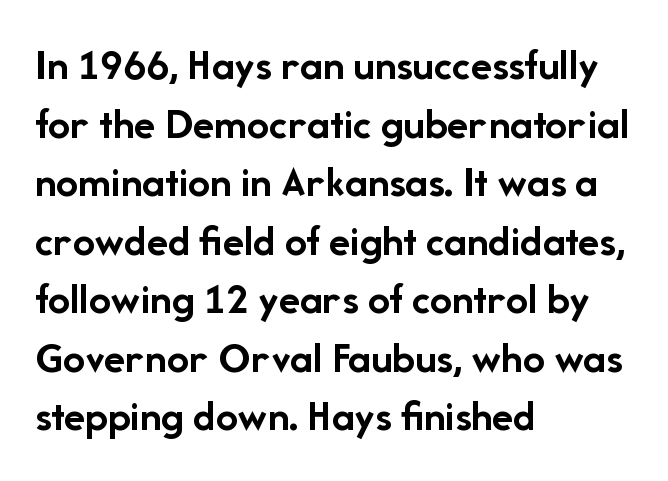
{"serif": "no", "italic": "no", "bold": "yes", "weight": "semibold", "width": "normal", "stroke_contrast": "low", "x_height": "medium", "monospaced": "no", "underline": "no", "align": "left", "line_spacing": "normal", "line_spacing_ratio": 1.33, "letter_spacing": "normal", "letter_spacing_em": 0.0, "glyph_px": 44}
